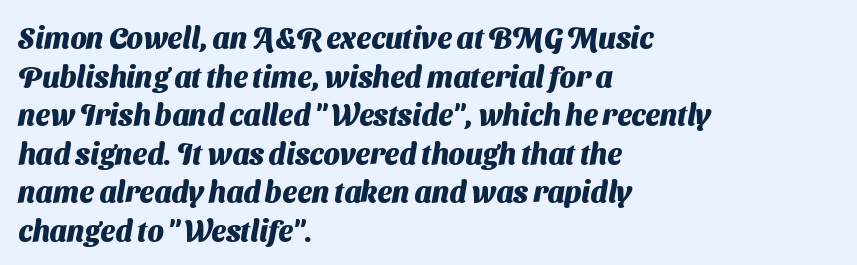
Q: Is the text bold? A: Yes.
Q: Is the typeface a serif or a sans-serif typeface? A: Sans-serif.
Q: Is the text underlined? A: No.
Q: How is the paragraph aligned? A: Left-aligned.
Q: Is the spacing between letters normal or unusually wide? A: Normal.
Q: Is the spacing between lines tight, normal or loose? A: Normal.
Q: Width (condensed, normal, or wide)? A: Normal.
Q: Stroke contrast? A: Medium.
Q: x-height? A: Medium.
Q: Monospaced? A: No.
